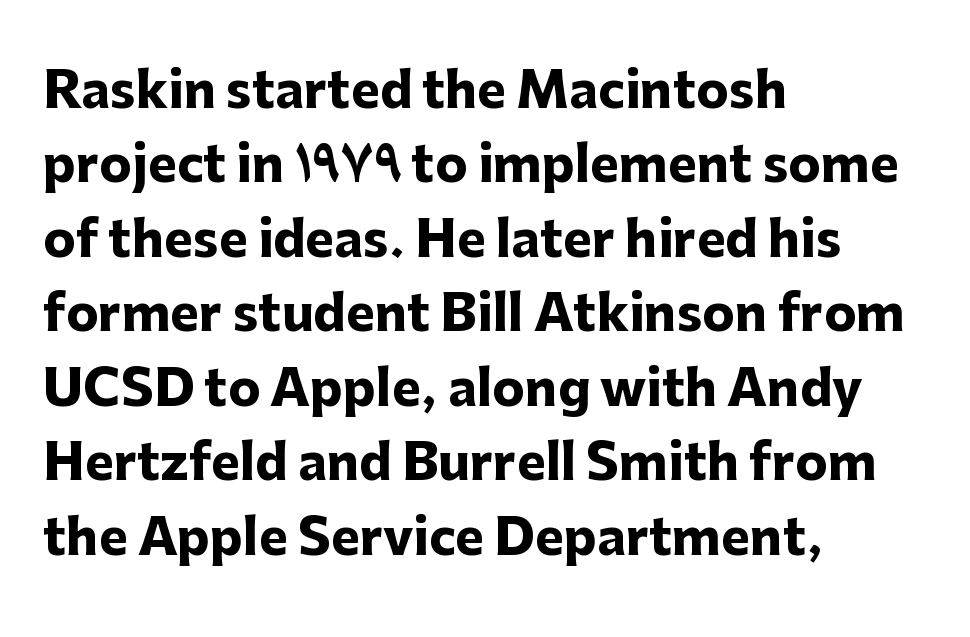
Letter spacing: default. This sample has the flowing, uneven cadence of proportional lettering. A full-strength bold gives these letters their thick strokes. Does the type have serifs? No, each stem ends abruptly. Does the copy run flush right? No — it runs flush left. This is the regular roman posture of the typeface.
